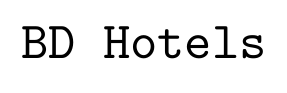
The image shows 52 px serif type, upright, monospaced; set normal letter spacing, not underlined; low stroke contrast and a medium x-height.
